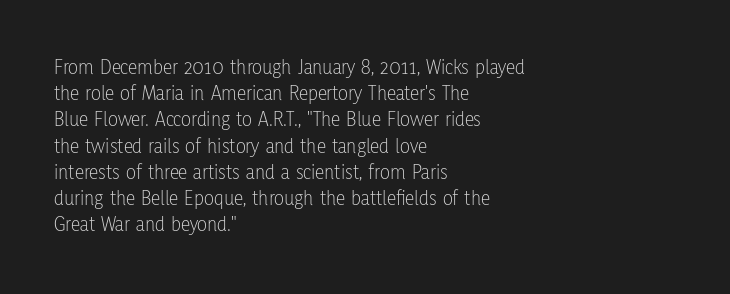
Q: Is the text bold? A: No.
Q: Is the text italic (slanted)? A: No, it is upright.
Q: Is the text underlined? A: No.
Q: How is the paragraph aligned? A: Left-aligned.
Q: Is the spacing between letters normal or unusually wide? A: Normal.
Q: Is the spacing between lines tight, normal or loose? A: Normal.
